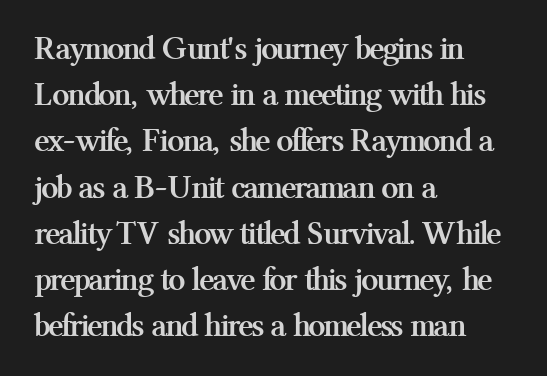
{"serif": "yes", "italic": "no", "bold": "yes", "weight": "semibold", "width": "normal", "stroke_contrast": "medium", "x_height": "medium", "monospaced": "no", "underline": "no", "align": "left", "line_spacing": "normal", "line_spacing_ratio": 1.36, "letter_spacing": "normal", "letter_spacing_em": 0.0, "glyph_px": 34}
